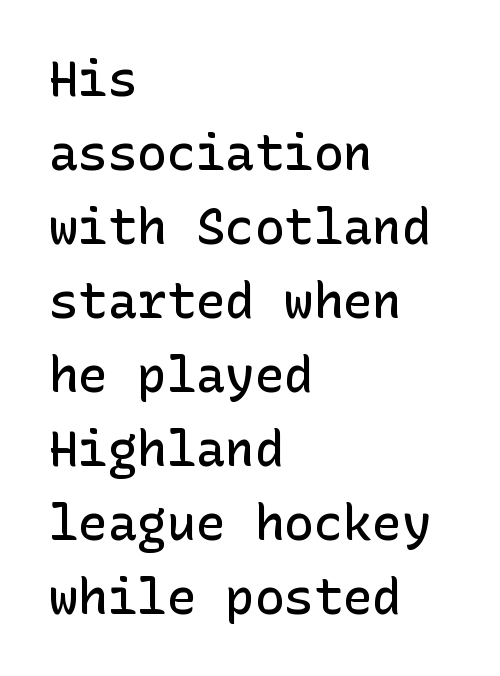
Q: Is the text bold? A: Semi-bold.
Q: Is the text italic (slanted)? A: No, it is upright.
Q: Is the typeface a serif or a sans-serif typeface? A: Sans-serif.
Q: Is the text underlined? A: No.
Q: How is the paragraph aligned? A: Left-aligned.
Q: Is the spacing between letters normal or unusually wide? A: Normal.
Q: Is the spacing between lines tight, normal or loose? A: Normal.
Q: Width (condensed, normal, or wide)? A: Normal.
Q: Stroke contrast? A: Low.
Q: x-height? A: Medium.
